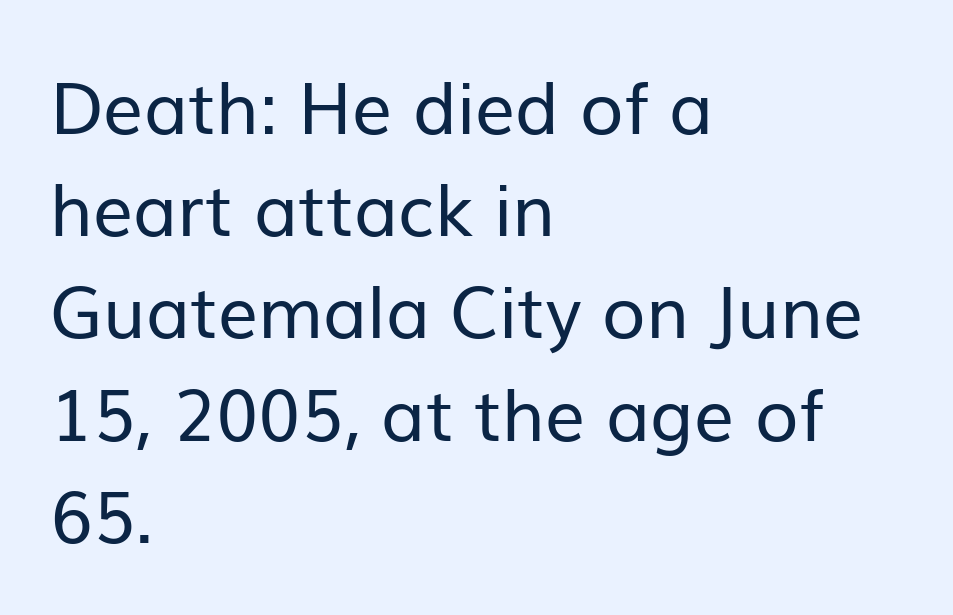
{"serif": "no", "italic": "no", "bold": "no", "weight": "regular", "width": "normal", "stroke_contrast": "low", "x_height": "medium", "monospaced": "no", "underline": "no", "align": "left", "line_spacing": "normal", "line_spacing_ratio": 1.44, "letter_spacing": "normal", "letter_spacing_em": 0.0, "glyph_px": 71}
